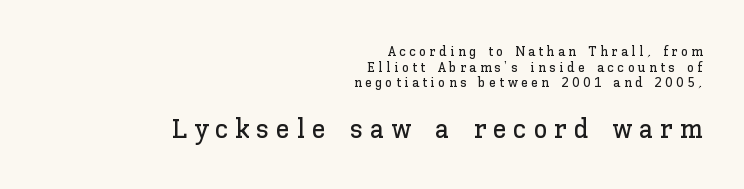
The image shows 28 px text type, upright; set right-aligned, tight line spacing (1.12x), unusually wide letter spacing (+0.24 em), not underlined; the second (bottom) block is 2.0x larger; low stroke contrast and a medium x-height.
